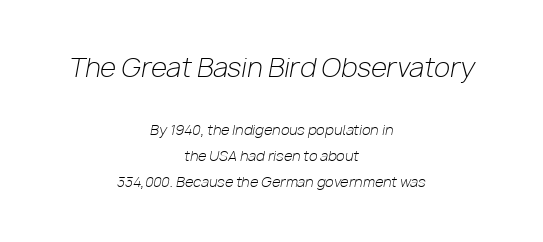
{"italic": "yes", "lean": "right", "slant_degrees": 10, "bold": "no", "underline": "no", "align": "center", "line_spacing_ratio": 1.88, "letter_spacing": "normal", "letter_spacing_em": 0.0, "larger_block": "first", "size_ratio": 1.86, "glyph_px": 26}
